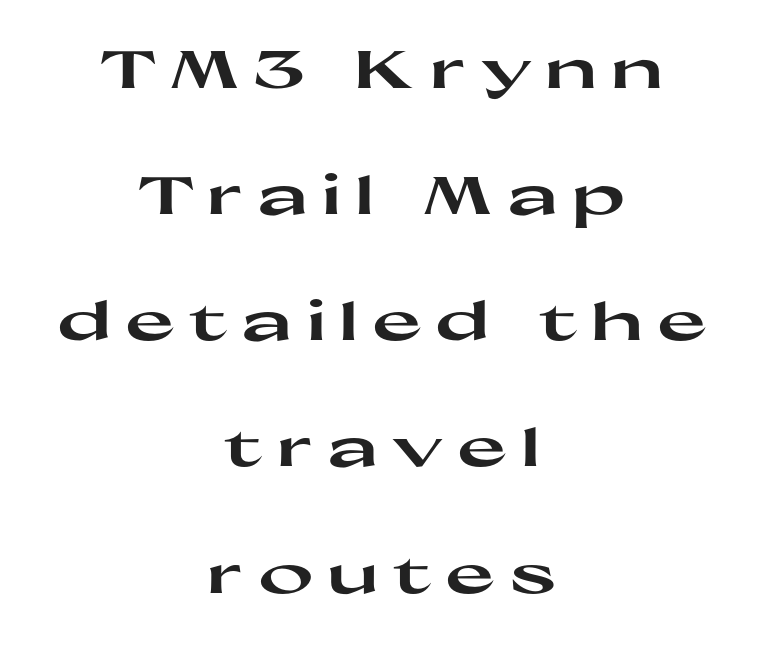
Whoever set this chose breathing room over compactness in the vertical rhythm. Check the space under the baseline: it is left empty. This rendering employs a face without finishing strokes, i.e., a sans-serif. The rendering uses natural spacing where letterforms have individual widths. Caption: multi-line text, centered on the measure.
